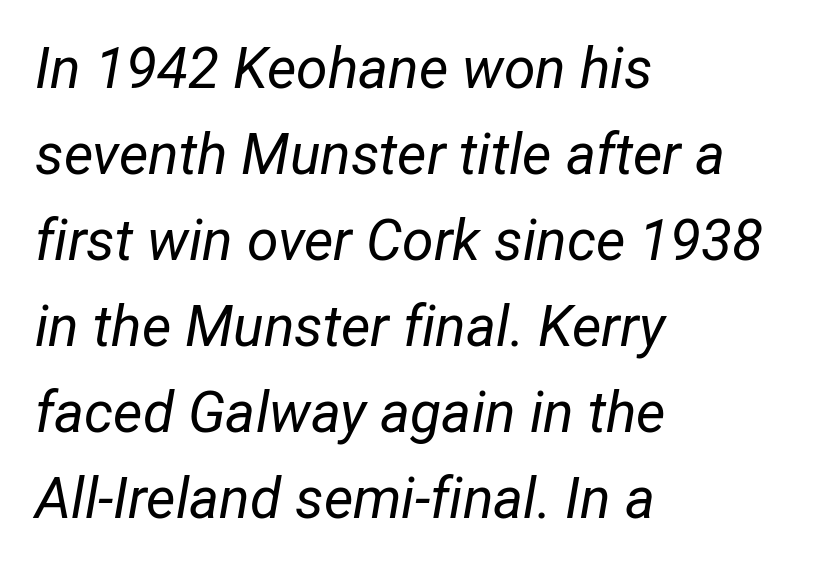
{"italic": "yes", "lean": "right", "slant_degrees": 12, "bold": "no", "weight": "regular", "width": "condensed", "stroke_contrast": "low", "x_height": "medium", "monospaced": "no", "underline": "no", "align": "left", "line_spacing": "normal", "line_spacing_ratio": 1.51, "letter_spacing": "normal", "letter_spacing_em": 0.0, "glyph_px": 57}
